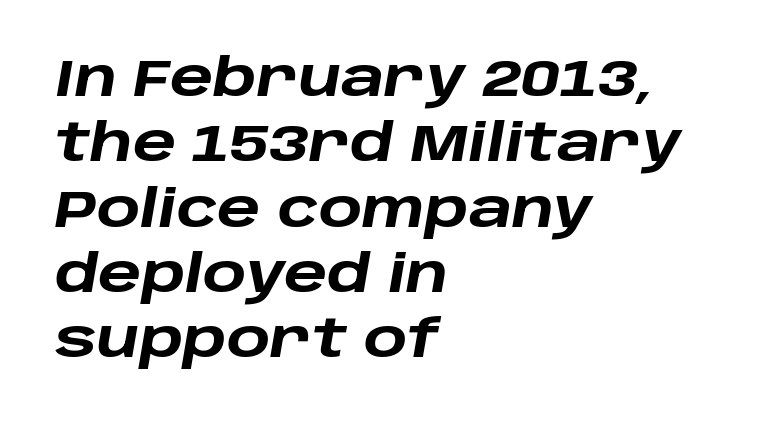
The image shows 51 px heavy, wide type, italic (leaning right); set left-aligned, normal line spacing (1.28x), normal letter spacing, not underlined; low stroke contrast and a large x-height.
